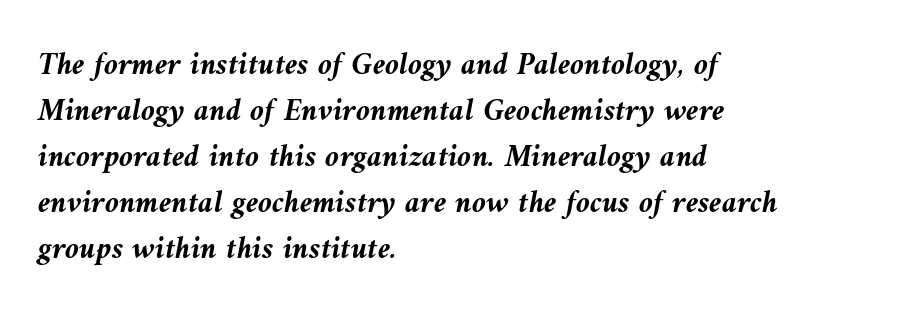
The image shows 32 px semibold type, italic (leaning left); set left-aligned, normal line spacing (1.44x), normal letter spacing, not underlined; medium stroke contrast and a medium x-height.
